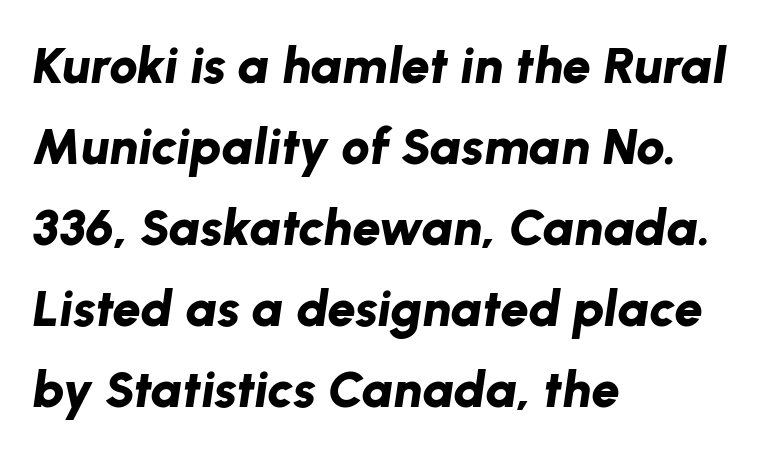
The image shows 51 px bold type, italic (leaning right); set left-aligned, normal line spacing (1.59x), normal letter spacing, not underlined; low stroke contrast and a medium x-height.
